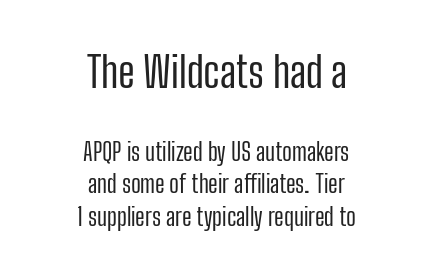
Q: Is the text bold? A: No.
Q: Is the text italic (slanted)? A: No, it is upright.
Q: Is the typeface a serif or a sans-serif typeface? A: Sans-serif.
Q: Is the text underlined? A: No.
Q: How is the paragraph aligned? A: Centered.
Q: Is the spacing between letters normal or unusually wide? A: Normal.
Q: Is the spacing between lines tight, normal or loose? A: Normal.
Q: Which block of text is set in a larger size, the first (top) or the second (bottom)? A: The first (top) one.
Q: Width (condensed, normal, or wide)? A: Condensed.
Q: Stroke contrast? A: Low.
Q: x-height? A: Medium.
Q: Monospaced? A: No.
